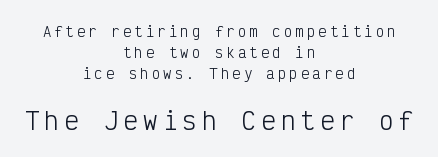
Glyph-to-glyph distance is far greater than everyday printed text. This is the regular roman posture of the typeface. Honestly, there is no underline to notice here at all. The designer gave the closing block more size than the opening block. Compared with a flush-left layout, this one balances lines on the center instead.
